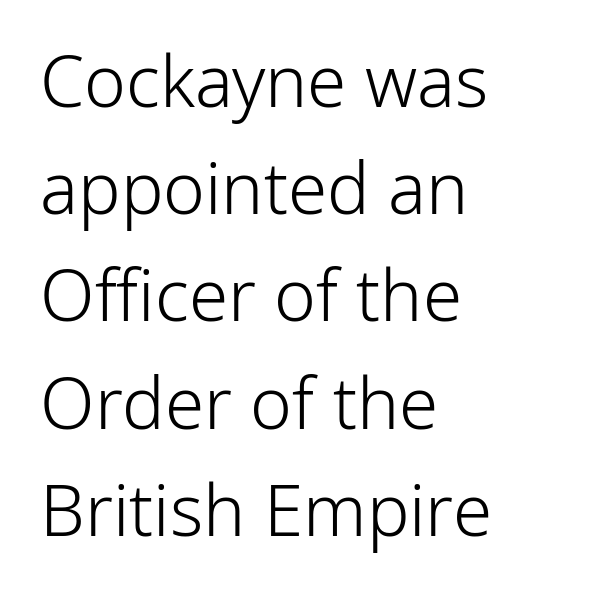
The specimen omits any rule beneath the text block's lines. Nothing unusual about the tracking: characters are spaced as the font intends. Classification — sans serif. Each line starts at the same left margin while the right side varies. On a weight scale, this lands at 450 or below. Ordinary non-slanted type is in use.
